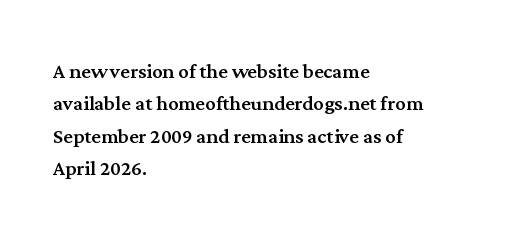
{"italic": "no", "underline": "no", "align": "left", "line_spacing": "normal", "line_spacing_ratio": 1.25, "letter_spacing": "normal", "letter_spacing_em": 0.0, "glyph_px": 26}
